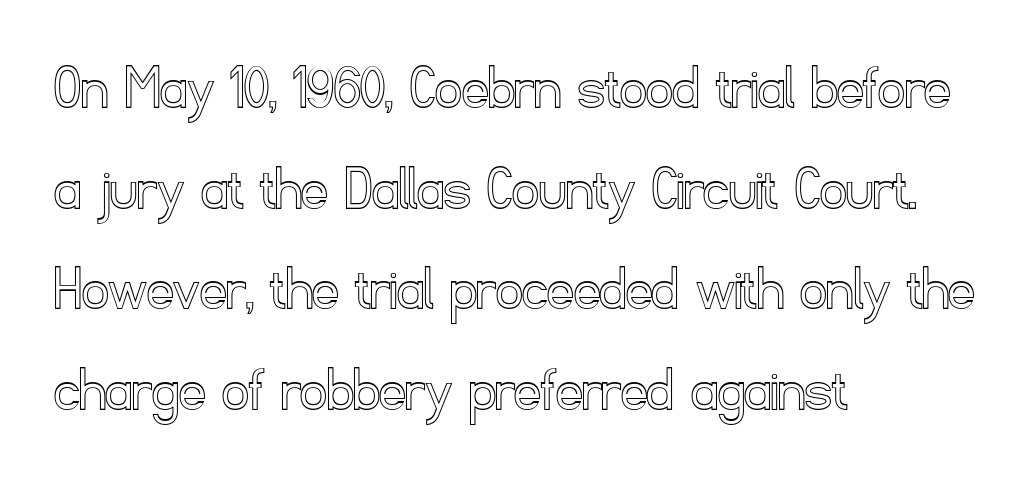
Q: Is the text italic (slanted)? A: No, it is upright.
Q: Is the text underlined? A: No.
Q: How is the paragraph aligned? A: Left-aligned.
Q: Is the spacing between letters normal or unusually wide? A: Normal.
Q: Is the spacing between lines tight, normal or loose? A: Normal.
Q: Width (condensed, normal, or wide)? A: Normal.
Q: x-height? A: Small.
Q: Monospaced? A: No.
